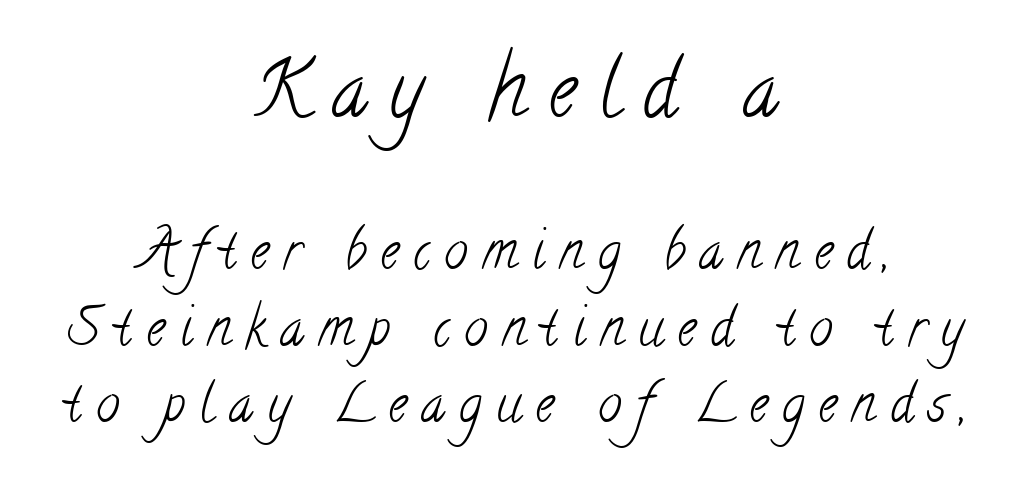
The image shows 79 px light, condensed type; set centered, normal line spacing (1.45x), unusually wide letter spacing (+0.27 em), not underlined; the first (top) block is 1.49x larger; low stroke contrast and a small x-height.
